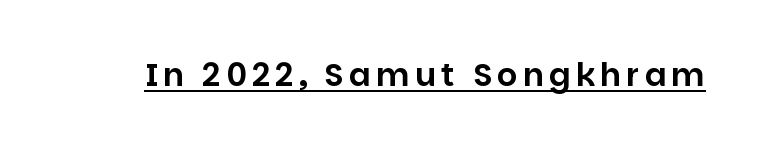
The glyphs are accompanied by a horizontal stroke just below them. These lines are rendered in a variable-pitch font. Upright lettering throughout. The letters carry no serifs — their stems end cleanly without finishing strokes.
